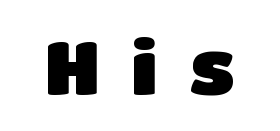
Beneath every word, the page is bare. You could not count columns in this text — the font is proportionally spaced. You could only call the tracking loose — the letters float apart. Nope, no serifs anywhere on these letters. Ascenders rise straight up at ninety degrees.
